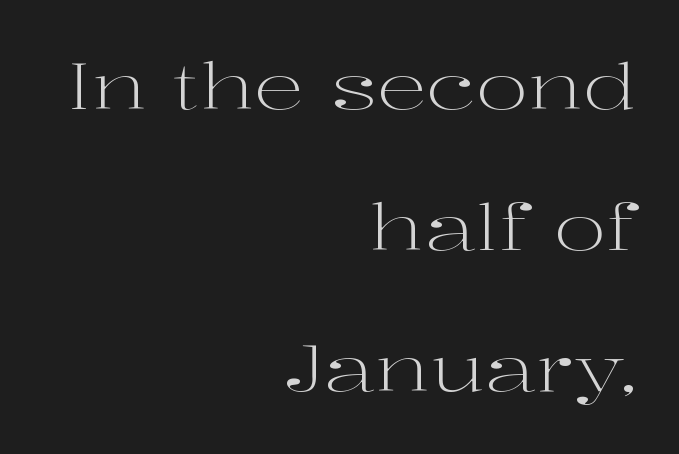
The image shows 63 px light, wide serif type, upright; set right-aligned, loose line spacing (2.24x), normal letter spacing, not underlined; high stroke contrast and a medium x-height.
